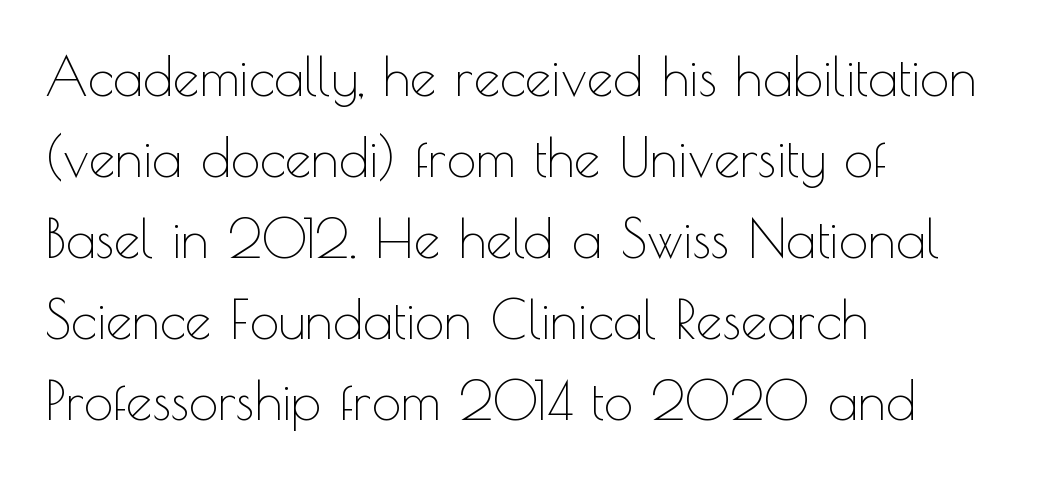
{"serif": "no", "italic": "no", "bold": "no", "weight": "thin", "width": "normal", "x_height": "small", "monospaced": "no", "underline": "no", "align": "left", "line_spacing": "normal", "line_spacing_ratio": 1.53, "letter_spacing": "normal", "letter_spacing_em": 0.0, "glyph_px": 53}
